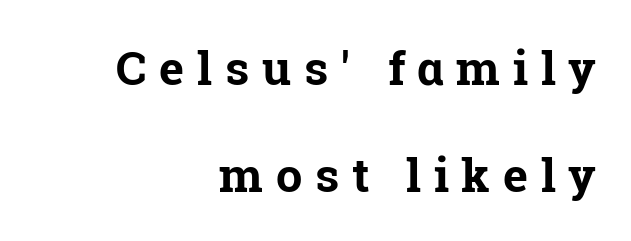
Q: Is the text bold? A: Yes.
Q: Is the text italic (slanted)? A: No, it is upright.
Q: Is the typeface a serif or a sans-serif typeface? A: Serif.
Q: Is the text underlined? A: No.
Q: How is the paragraph aligned? A: Right-aligned.
Q: Is the spacing between letters normal or unusually wide? A: Unusually wide.
Q: Is the spacing between lines tight, normal or loose? A: Loose.
Q: Width (condensed, normal, or wide)? A: Normal.
Q: Stroke contrast? A: Low.
Q: x-height? A: Medium.
Q: Monospaced? A: No.
